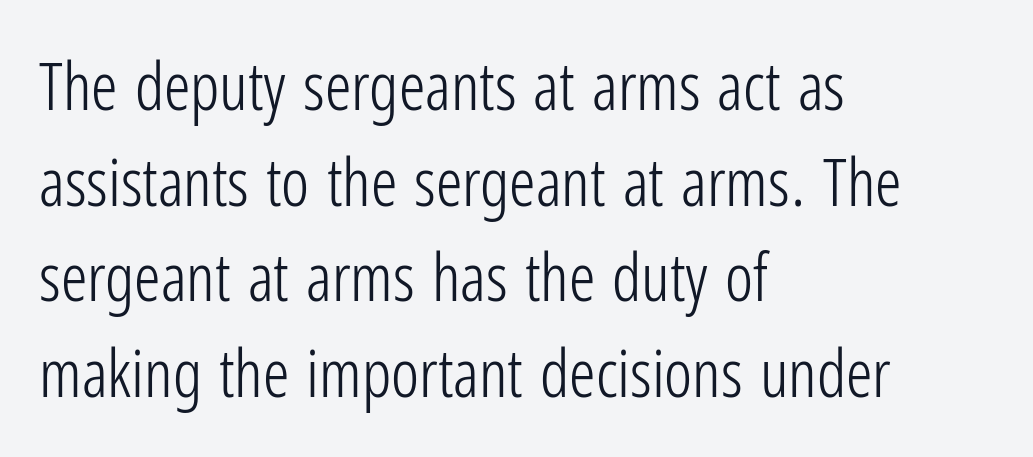
Q: Is the text bold? A: No.
Q: Is the text italic (slanted)? A: No, it is upright.
Q: Is the typeface a serif or a sans-serif typeface? A: Sans-serif.
Q: Is the text underlined? A: No.
Q: How is the paragraph aligned? A: Left-aligned.
Q: Is the spacing between letters normal or unusually wide? A: Normal.
Q: Is the spacing between lines tight, normal or loose? A: Normal.
Q: Width (condensed, normal, or wide)? A: Condensed.
Q: Stroke contrast? A: Low.
Q: x-height? A: Medium.
Q: Monospaced? A: No.
